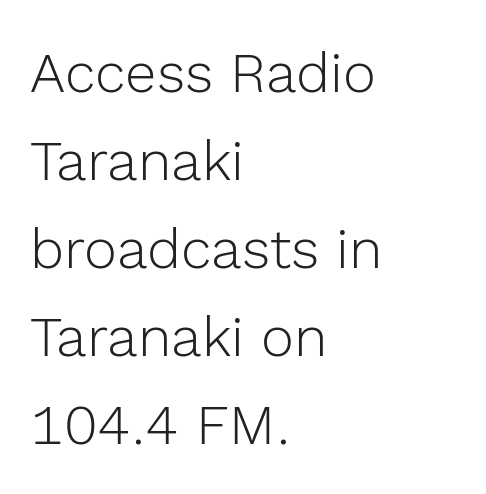
The rendering uses natural spacing where letterforms have individual widths. Interline gaps are of average width in this sample. A sans-serif font was chosen for this passage. A light-to-regular cut is what we see here.
